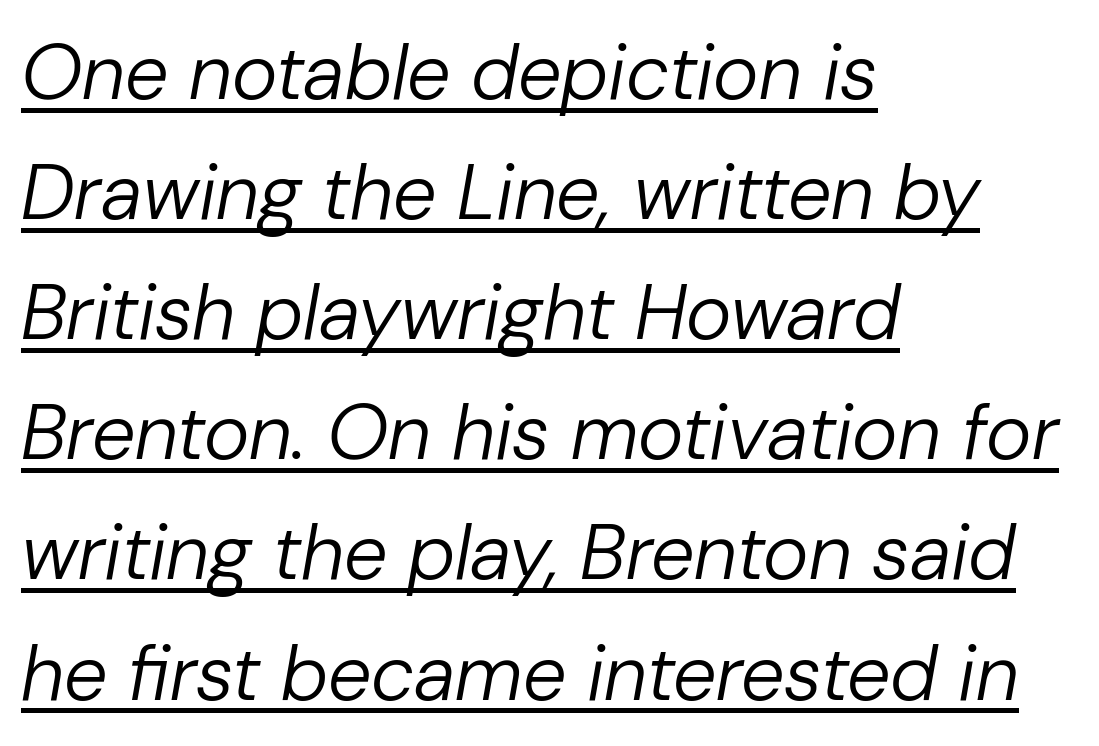
The image shows 78 px regular-weight type, italic (leaning right); set left-aligned, normal line spacing (1.54x), normal letter spacing, underlined; low stroke contrast and a medium x-height.
